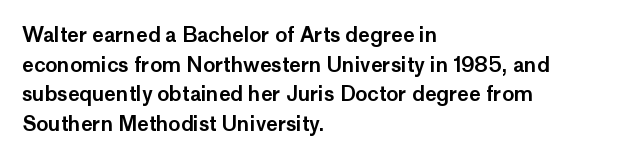
{"italic": "no", "underline": "no", "align": "left", "line_spacing": "normal", "line_spacing_ratio": 1.48, "letter_spacing": "normal", "letter_spacing_em": 0.0, "glyph_px": 20}
